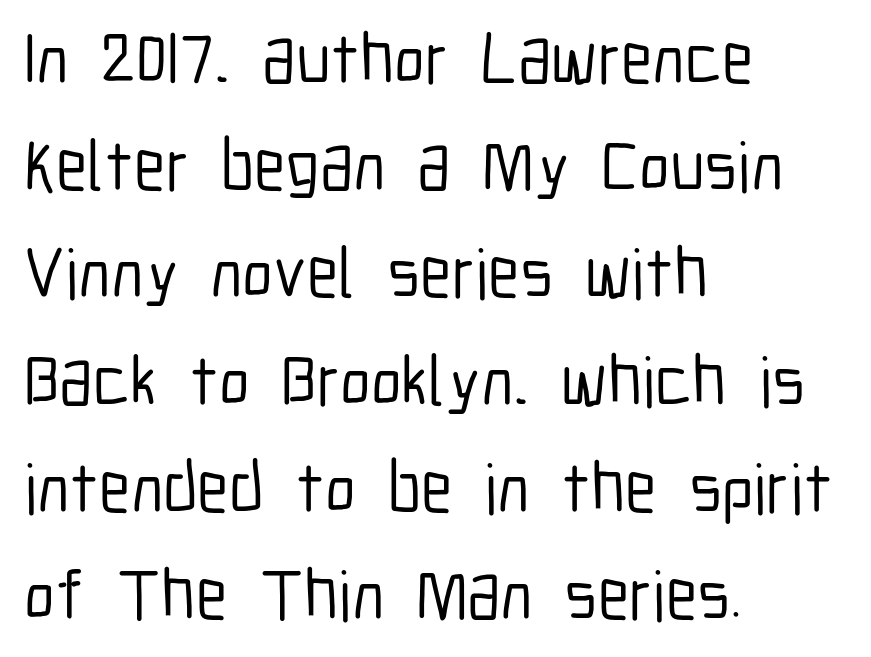
{"serif": "no", "italic": "no", "width": "condensed", "stroke_contrast": "low", "x_height": "medium", "monospaced": "no", "underline": "no", "align": "left", "line_spacing": "normal", "line_spacing_ratio": 1.51, "letter_spacing": "normal", "letter_spacing_em": 0.0, "glyph_px": 71}
